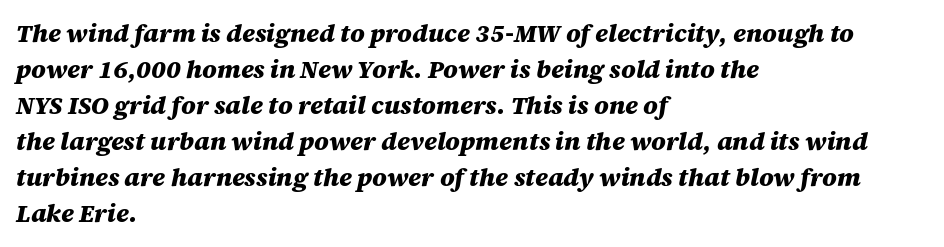
Vertically, the passage feels balanced, rows spaced as you'd expect. The foot of each line stays bare and open. The tracking reads as untouched default to a designer's eye. A student would call this left alignment; a typographer would say flush left, rag right.
